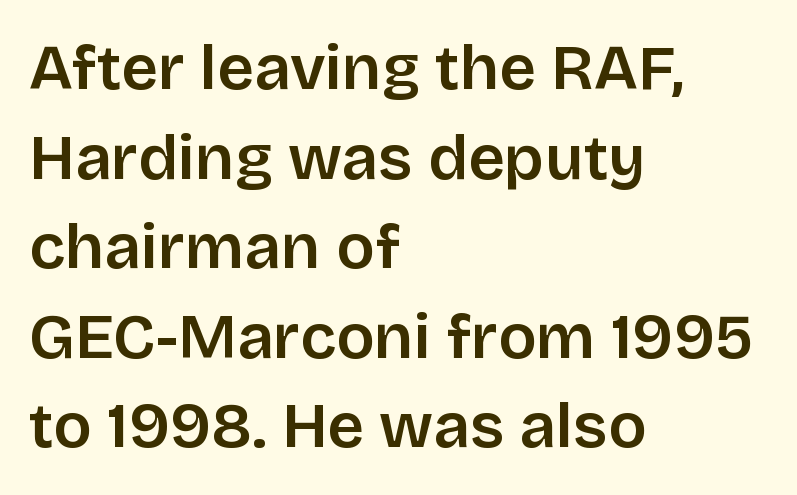
Q: Is the text bold? A: Semi-bold.
Q: Is the text italic (slanted)? A: No, it is upright.
Q: Is the typeface a serif or a sans-serif typeface? A: Sans-serif.
Q: Is the text underlined? A: No.
Q: How is the paragraph aligned? A: Left-aligned.
Q: Is the spacing between letters normal or unusually wide? A: Normal.
Q: Is the spacing between lines tight, normal or loose? A: Normal.
Q: Width (condensed, normal, or wide)? A: Normal.
Q: Stroke contrast? A: Low.
Q: x-height? A: Large.
Q: Monospaced? A: No.
